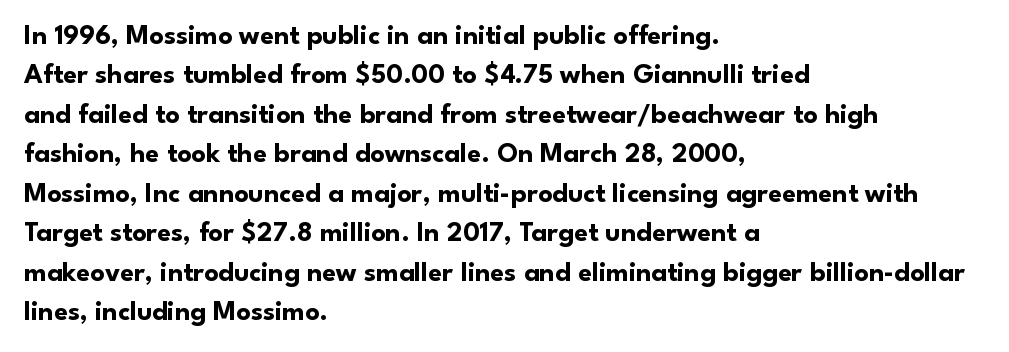
{"serif": "no", "italic": "no", "bold": "yes", "weight": "bold", "width": "normal", "stroke_contrast": "low", "x_height": "small", "monospaced": "no", "underline": "no", "align": "left", "line_spacing": "normal", "line_spacing_ratio": 1.41, "letter_spacing": "normal", "letter_spacing_em": 0.0, "glyph_px": 28}
